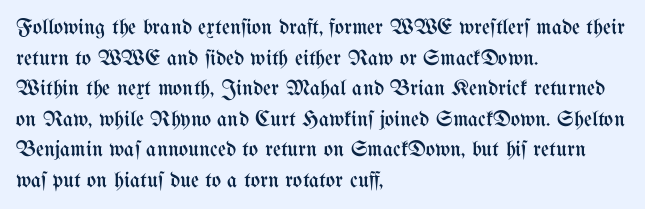
{"italic": "no", "bold": "no", "underline": "no", "align": "left", "line_spacing": "normal", "line_spacing_ratio": 1.39, "letter_spacing": "normal", "letter_spacing_em": 0.0, "glyph_px": 22}
